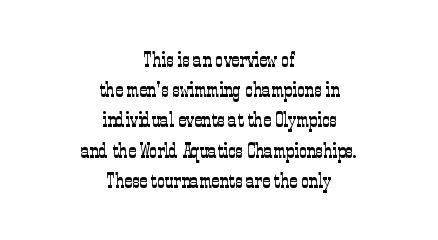
The image shows 21 px text type, upright; set centered, normal line spacing (1.44x), normal letter spacing, not underlined.
